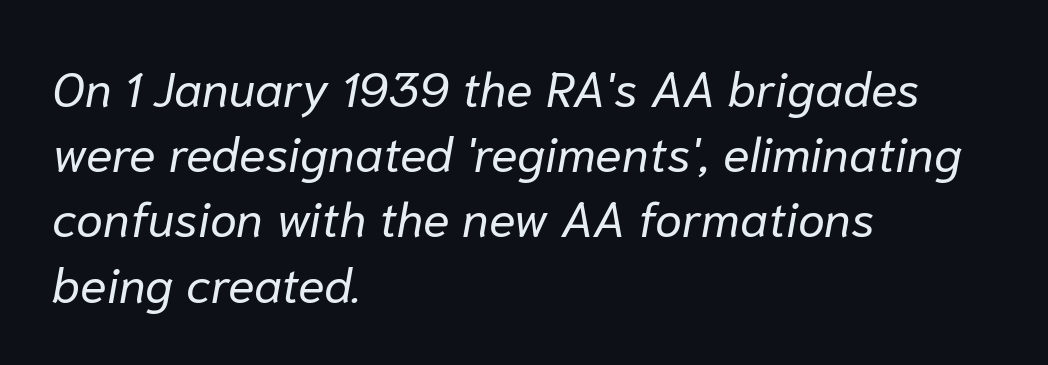
Q: Is the text bold? A: No.
Q: Is the text italic (slanted)? A: Yes, it leans right by about 10 degrees.
Q: Is the text underlined? A: No.
Q: How is the paragraph aligned? A: Left-aligned.
Q: Is the spacing between letters normal or unusually wide? A: Normal.
Q: Is the spacing between lines tight, normal or loose? A: Normal.
Q: Width (condensed, normal, or wide)? A: Normal.
Q: Stroke contrast? A: Low.
Q: x-height? A: Medium.
Q: Monospaced? A: No.
